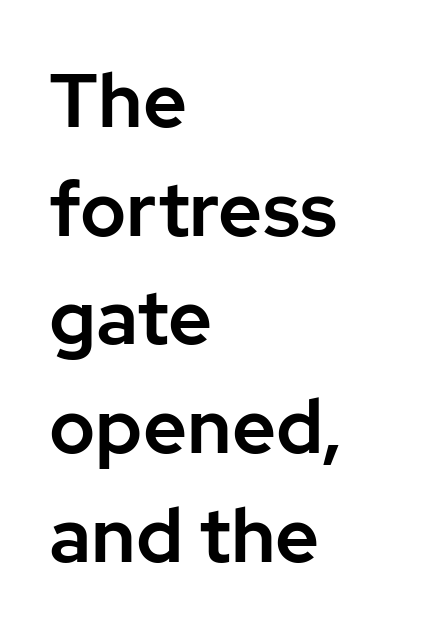
{"serif": "no", "italic": "no", "width": "normal", "stroke_contrast": "low", "x_height": "medium", "monospaced": "no", "underline": "no", "align": "left", "line_spacing": "normal", "line_spacing_ratio": 1.43, "letter_spacing": "normal", "letter_spacing_em": 0.0, "glyph_px": 76}
